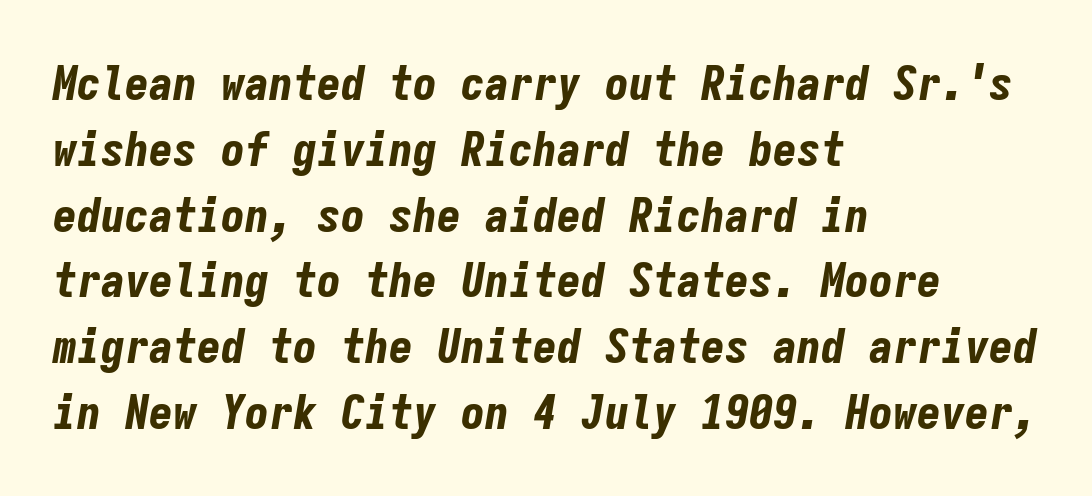
Q: Is the text bold? A: Yes.
Q: Is the text italic (slanted)? A: Yes, it leans right by about 9 degrees.
Q: Is the text underlined? A: No.
Q: How is the paragraph aligned? A: Left-aligned.
Q: Is the spacing between letters normal or unusually wide? A: Normal.
Q: Is the spacing between lines tight, normal or loose? A: Normal.
Q: Width (condensed, normal, or wide)? A: Condensed.
Q: Stroke contrast? A: Low.
Q: x-height? A: Medium.
Q: Monospaced? A: Yes.
